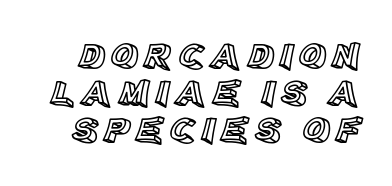
Q: Is the text italic (slanted)? A: Yes.
Q: Is the text underlined? A: No.
Q: Is the spacing between lines tight, normal or loose? A: Tight.
Q: Width (condensed, normal, or wide)? A: Normal.
Q: x-height? A: Large.
Q: Monospaced? A: No.
